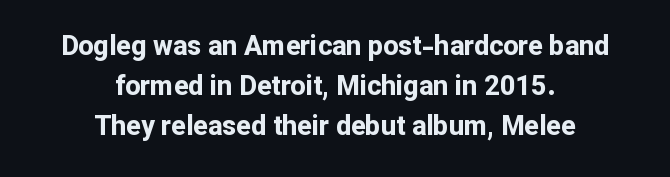
{"italic": "no", "bold": "yes", "underline": "no", "align": "center", "line_spacing": "normal", "line_spacing_ratio": 1.48, "letter_spacing": "normal", "letter_spacing_em": 0.0, "glyph_px": 27}
